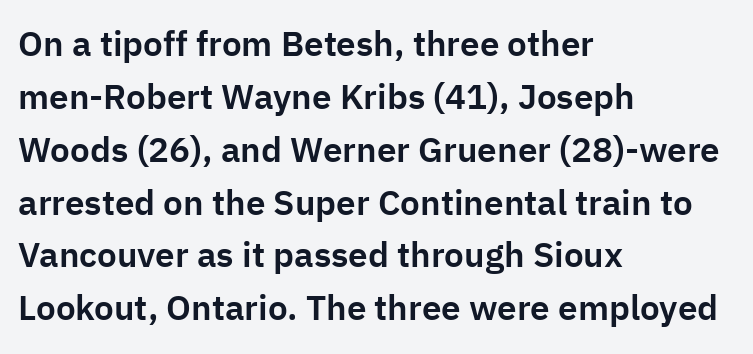
Q: Is the text italic (slanted)? A: No, it is upright.
Q: Is the typeface a serif or a sans-serif typeface? A: Sans-serif.
Q: Is the text underlined? A: No.
Q: How is the paragraph aligned? A: Left-aligned.
Q: Is the spacing between letters normal or unusually wide? A: Normal.
Q: Is the spacing between lines tight, normal or loose? A: Normal.
Q: Width (condensed, normal, or wide)? A: Normal.
Q: Stroke contrast? A: Low.
Q: x-height? A: Medium.
Q: Monospaced? A: No.
